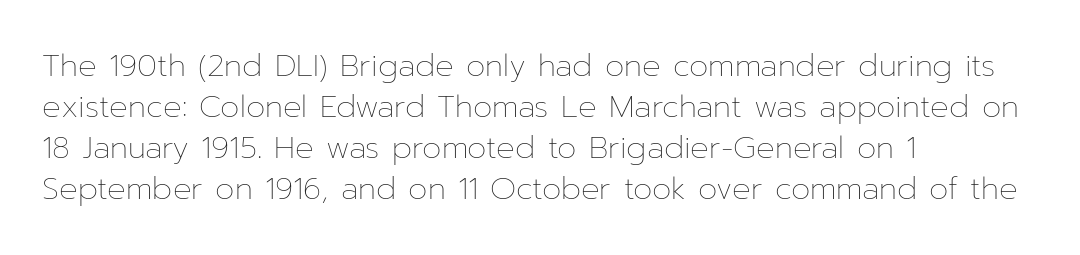
Q: Is the text bold? A: No.
Q: Is the text italic (slanted)? A: No, it is upright.
Q: Is the text underlined? A: No.
Q: How is the paragraph aligned? A: Left-aligned.
Q: Is the spacing between letters normal or unusually wide? A: Normal.
Q: Is the spacing between lines tight, normal or loose? A: Normal.
Q: Width (condensed, normal, or wide)? A: Normal.
Q: Stroke contrast? A: Low.
Q: x-height? A: Medium.
Q: Monospaced? A: No.
